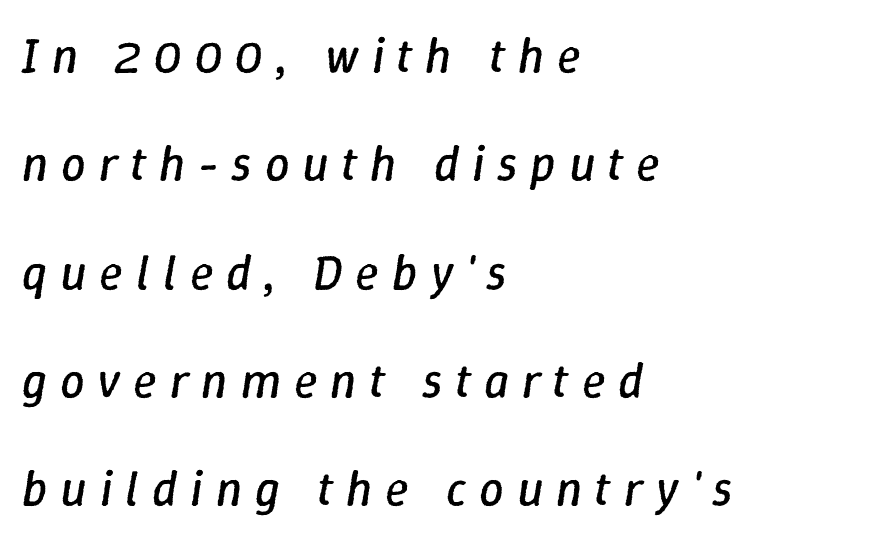
The image shows 49 px regular-weight type, italic (leaning right); set left-aligned, loose line spacing (2.21x), unusually wide letter spacing (+0.26 em), not underlined; low stroke contrast and a medium x-height.
